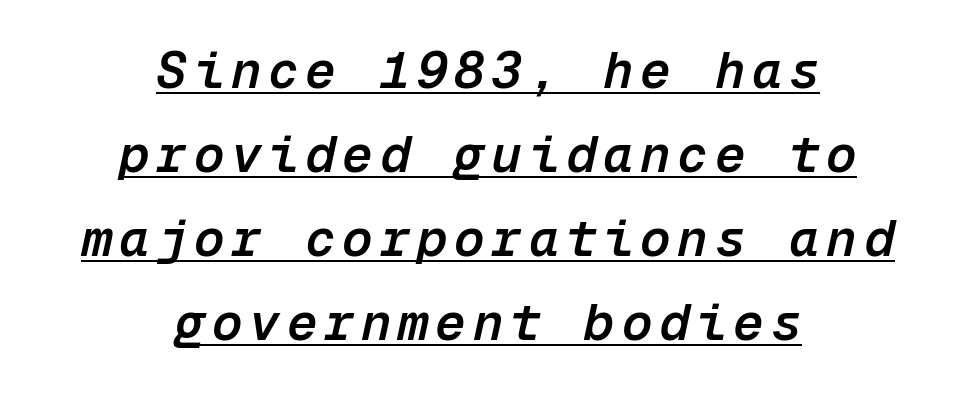
The image shows 51 px semibold type, italic (leaning right), monospaced; set centered, normal line spacing (1.65x), underlined; low stroke contrast and a medium x-height.
